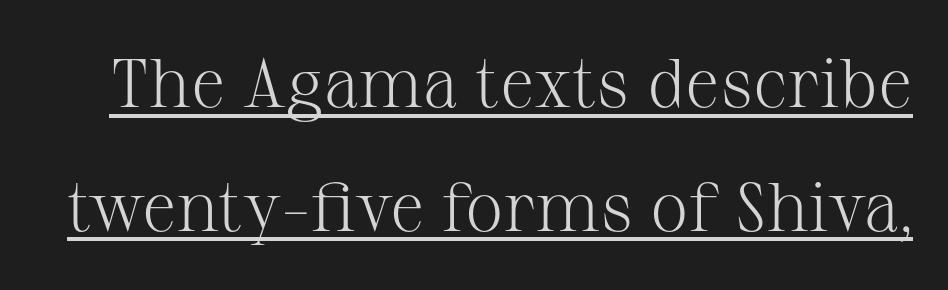
Q: Is the text bold? A: No.
Q: Is the text italic (slanted)? A: No, it is upright.
Q: Is the typeface a serif or a sans-serif typeface? A: Serif.
Q: Is the text underlined? A: Yes.
Q: Is the spacing between letters normal or unusually wide? A: Normal.
Q: Width (condensed, normal, or wide)? A: Normal.
Q: Stroke contrast? A: Medium.
Q: x-height? A: Medium.
Q: Monospaced? A: No.
